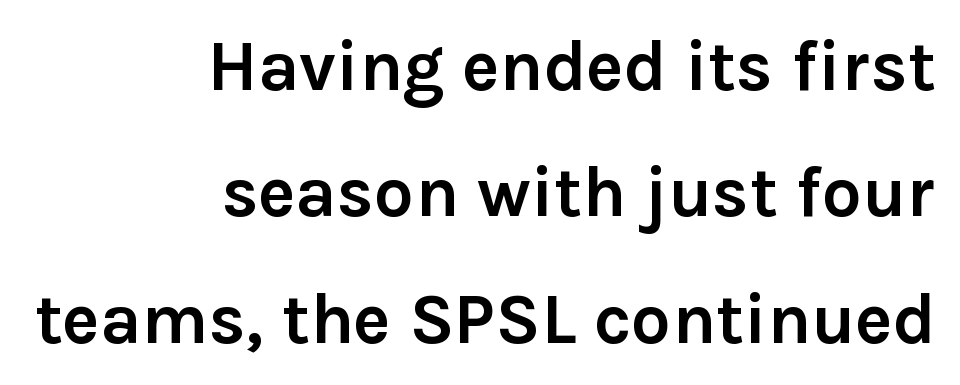
Q: Is the text bold? A: Yes.
Q: Is the text italic (slanted)? A: No, it is upright.
Q: Is the typeface a serif or a sans-serif typeface? A: Sans-serif.
Q: Is the text underlined? A: No.
Q: How is the paragraph aligned? A: Right-aligned.
Q: Is the spacing between letters normal or unusually wide? A: Normal.
Q: Width (condensed, normal, or wide)? A: Normal.
Q: x-height? A: Medium.
Q: Monospaced? A: No.
